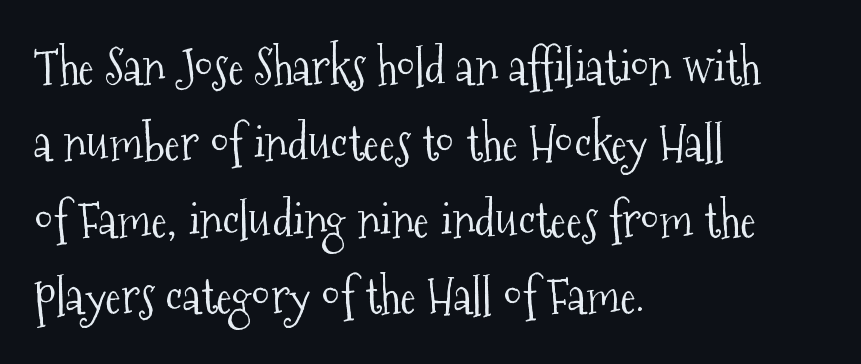
Q: Is the text bold? A: No.
Q: Is the text italic (slanted)? A: No, it is upright.
Q: Is the typeface a serif or a sans-serif typeface? A: Serif.
Q: Is the text underlined? A: No.
Q: How is the paragraph aligned? A: Left-aligned.
Q: Is the spacing between letters normal or unusually wide? A: Normal.
Q: Is the spacing between lines tight, normal or loose? A: Normal.
Q: Width (condensed, normal, or wide)? A: Condensed.
Q: Stroke contrast? A: Medium.
Q: x-height? A: Medium.
Q: Monospaced? A: No.
